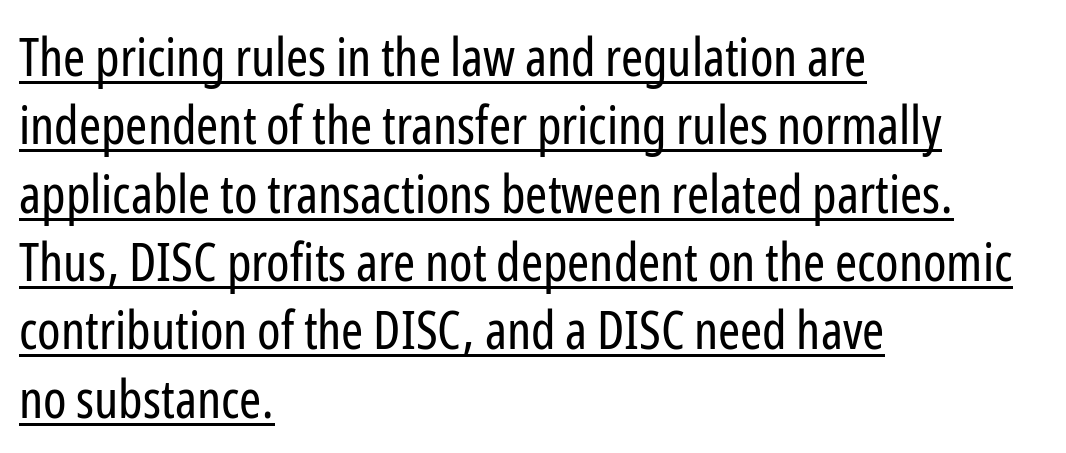
{"serif": "no", "italic": "no", "bold": "no", "weight": "regular", "width": "condensed", "stroke_contrast": "low", "x_height": "medium", "monospaced": "no", "underline": "yes", "align": "left", "line_spacing": "normal", "line_spacing_ratio": 1.29, "letter_spacing": "normal", "letter_spacing_em": 0.0, "glyph_px": 53}
